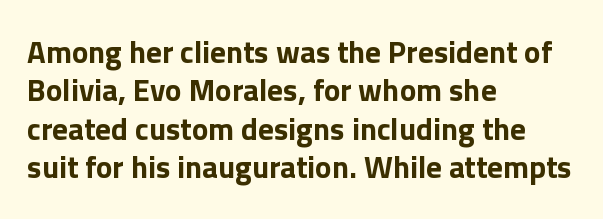
The image shows 31 px bold sans-serif type, upright; set left-aligned, line spacing 1.24x, normal letter spacing, not underlined; low stroke contrast and a medium x-height.
